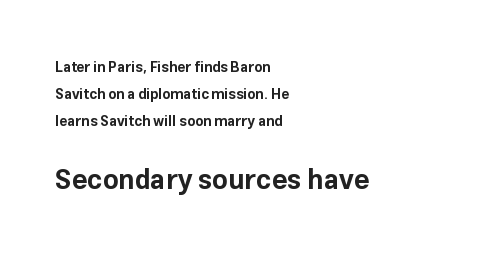
Weight: bold. Airy leading. The gaps between neighbouring characters are ordinary and unremarkable. Has an underline been added? It has not.
